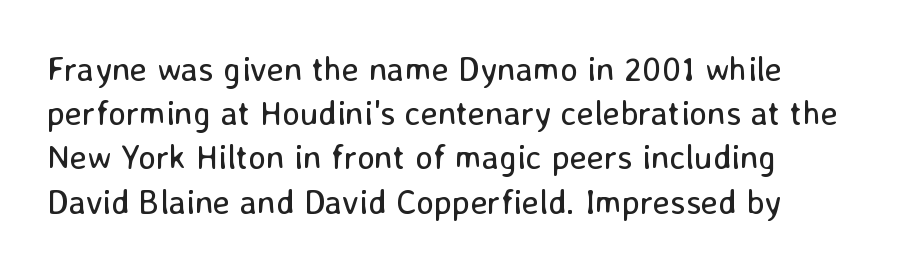
The image shows 34 px regular-weight sans-serif type, upright; set normal line spacing (1.3x), normal letter spacing, not underlined; low stroke contrast and a medium x-height.
